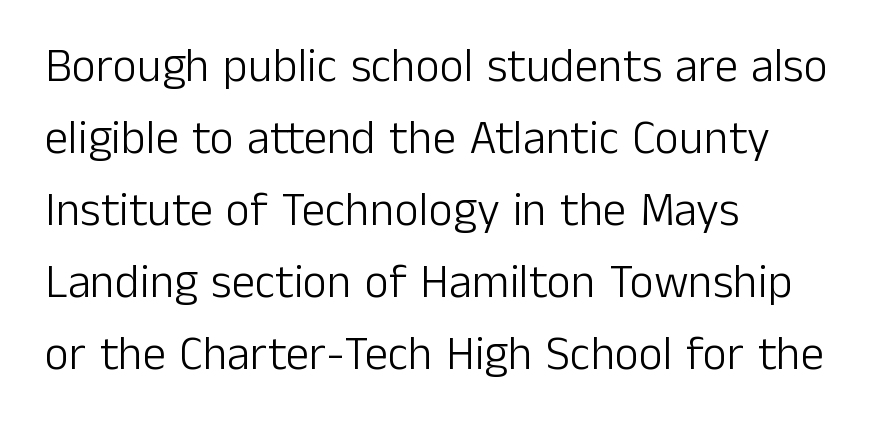
The image shows 47 px light sans-serif type, upright; set left-aligned, normal line spacing (1.53x), normal letter spacing, not underlined; low stroke contrast and a medium x-height.
